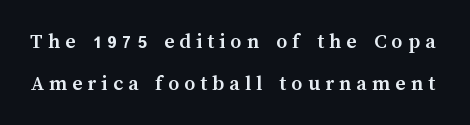
The image shows 22 px bold type, upright; set line spacing 1.89x, unusually wide letter spacing (+0.23 em), not underlined.
